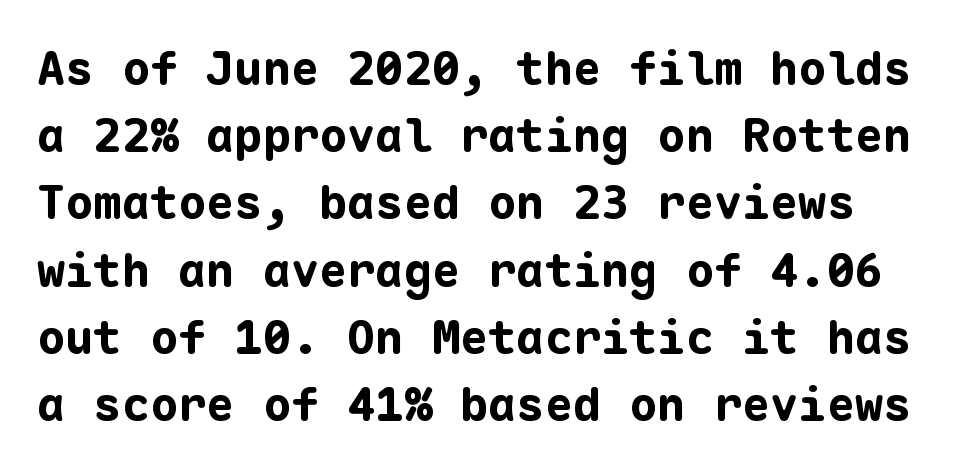
Q: Is the text bold? A: Yes.
Q: Is the text italic (slanted)? A: No, it is upright.
Q: Is the typeface a serif or a sans-serif typeface? A: Sans-serif.
Q: Is the text underlined? A: No.
Q: Is the spacing between letters normal or unusually wide? A: Normal.
Q: Is the spacing between lines tight, normal or loose? A: Normal.
Q: Width (condensed, normal, or wide)? A: Normal.
Q: Stroke contrast? A: Low.
Q: x-height? A: Medium.
Q: Monospaced? A: Yes.
